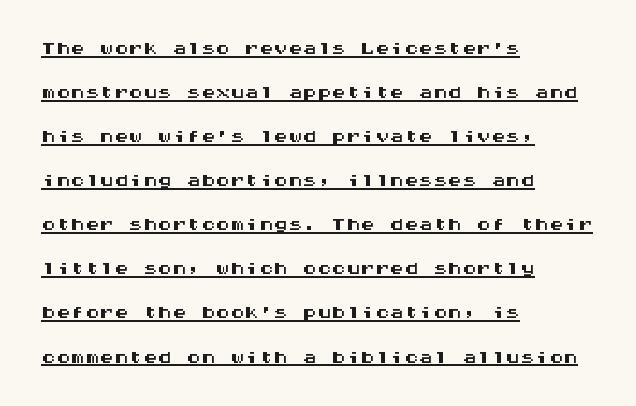
The image shows 29 px wide sans-serif type, upright, monospaced; set left-aligned, normal line spacing (1.52x), normal letter spacing, underlined; medium stroke contrast and a large x-height.
